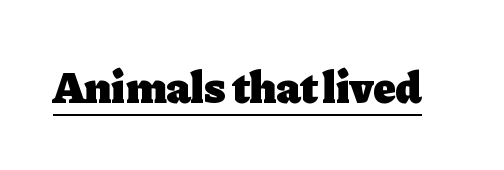
The tracking reads as untouched default to a designer's eye. Each letter's strokes conclude with small projecting serifs. The lettering is marked with a stroke running underneath it. Varying glyph widths throughout — classic text-font behaviour. The characters look thick and weighty, a clear bold.
